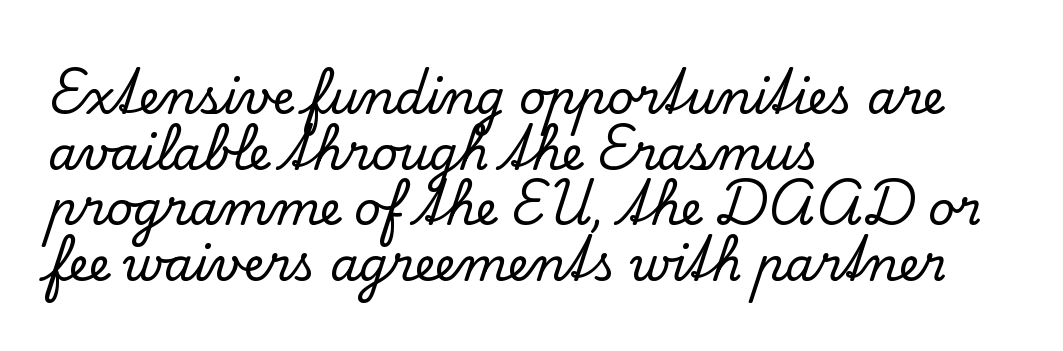
Q: Is the text italic (slanted)? A: Yes.
Q: Is the typeface a serif or a sans-serif typeface? A: Serif.
Q: Is the text underlined? A: No.
Q: How is the paragraph aligned? A: Left-aligned.
Q: Is the spacing between letters normal or unusually wide? A: Normal.
Q: Width (condensed, normal, or wide)? A: Normal.
Q: Stroke contrast? A: Low.
Q: x-height? A: Small.
Q: Monospaced? A: No.
